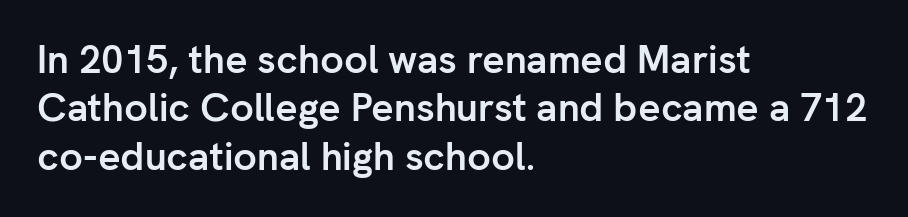
Spacing verdict: proportional, widths tailored to each character. The gaps between neighbouring characters are ordinary and unremarkable. This is sans-serif lettering, the kind often seen on screens and signage. Rule under the text: the space is simply empty. This is the regular roman posture of the typeface. As a designer I'd log this as weight 700, bold.
